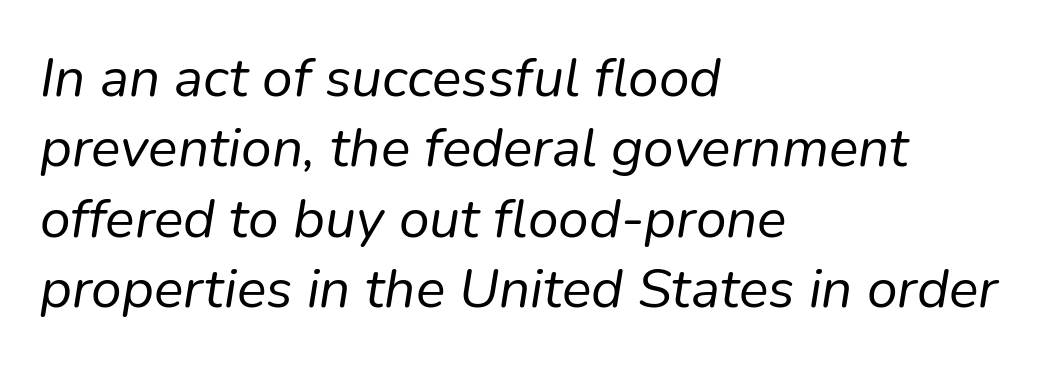
A typesetter would mark this as italic. Reading down the column, the eye jumps a familiar distance to each next line. Spacing verdict: proportional, widths tailored to each character. This is not heavy type; no bold has been used.
